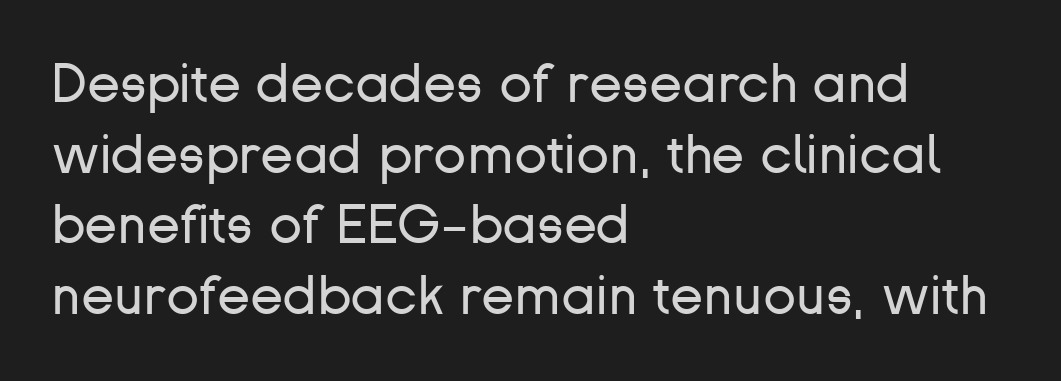
These lines are rendered in a variable-pitch font. A typesetter would mark this as roman, not italic. Letter spacing: default. Rows of type keep a routine distance in the vertical direction. Descenders are the only things crossing below the line. This reads as an unemphasized weight, regular at the heaviest.
